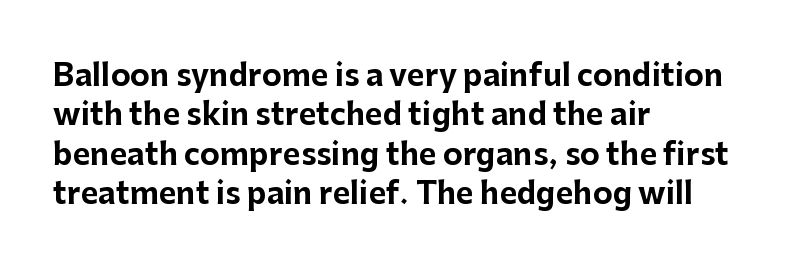
{"serif": "no", "italic": "no", "bold": "yes", "weight": "bold", "width": "normal", "stroke_contrast": "low", "x_height": "medium", "monospaced": "no", "underline": "no", "align": "left", "line_spacing": "normal", "line_spacing_ratio": 1.31, "letter_spacing": "normal", "letter_spacing_em": 0.0, "glyph_px": 30}
